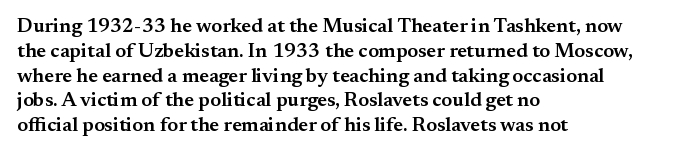
The image shows 20 px text type, upright; set left-aligned, line spacing 1.24x, normal letter spacing, not underlined.
